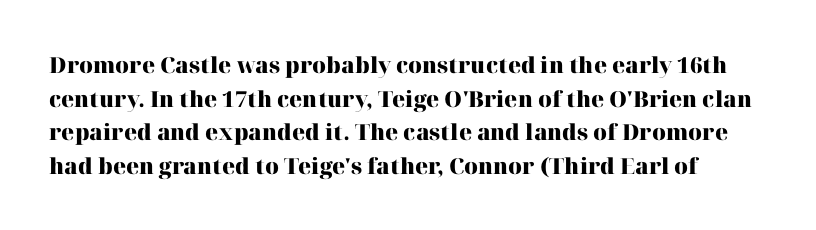
Q: Is the text bold? A: Yes.
Q: Is the text italic (slanted)? A: No, it is upright.
Q: Is the text underlined? A: No.
Q: Is the spacing between letters normal or unusually wide? A: Normal.
Q: Is the spacing between lines tight, normal or loose? A: Normal.
